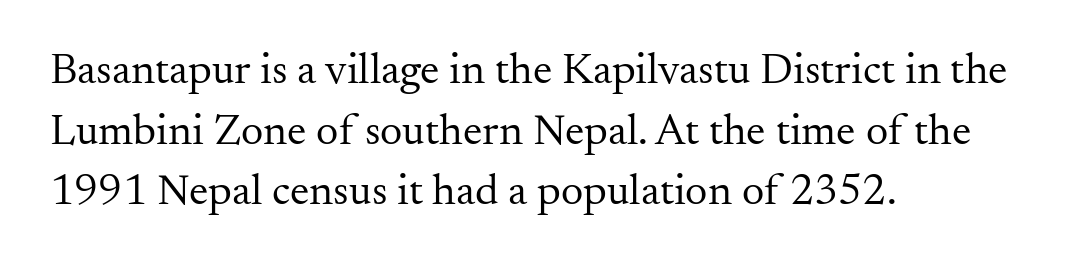
Q: Is the text bold? A: No.
Q: Is the text italic (slanted)? A: No, it is upright.
Q: Is the typeface a serif or a sans-serif typeface? A: Serif.
Q: Is the text underlined? A: No.
Q: How is the paragraph aligned? A: Left-aligned.
Q: Is the spacing between letters normal or unusually wide? A: Normal.
Q: Is the spacing between lines tight, normal or loose? A: Normal.
Q: Width (condensed, normal, or wide)? A: Normal.
Q: Stroke contrast? A: Medium.
Q: x-height? A: Small.
Q: Monospaced? A: No.
